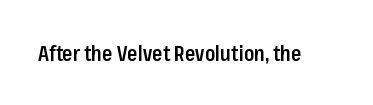
The image shows 21 px text type, upright; set normal letter spacing, not underlined.
